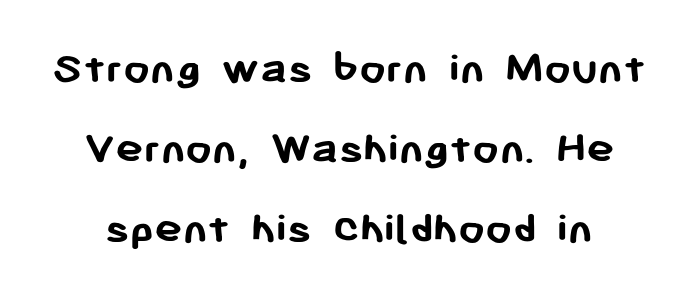
The image shows 47 px semibold sans-serif type, upright; set normal line spacing (1.7x), normal letter spacing, not underlined; low stroke contrast and a medium x-height.
